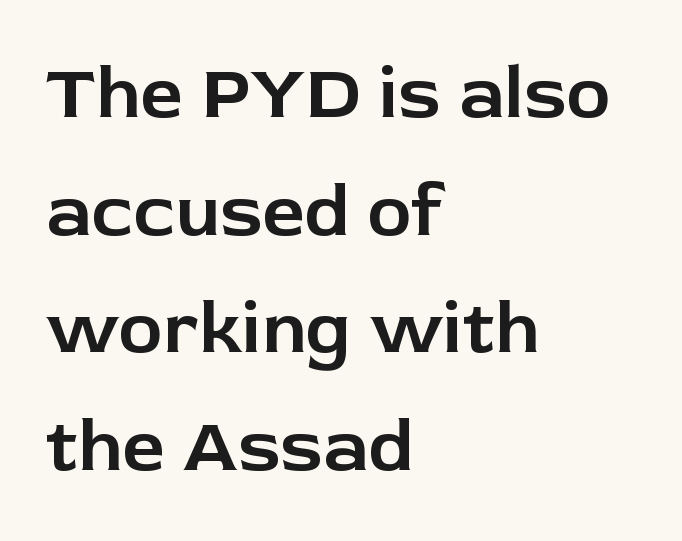
{"serif": "no", "italic": "no", "width": "normal", "stroke_contrast": "low", "x_height": "medium", "monospaced": "no", "underline": "no", "align": "left", "line_spacing": "normal", "line_spacing_ratio": 1.57, "letter_spacing": "normal", "letter_spacing_em": 0.0, "glyph_px": 75}
